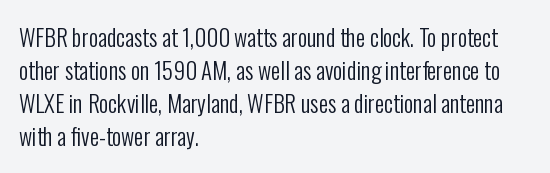
{"italic": "no", "bold": "no", "underline": "no", "align": "left", "line_spacing": "normal", "line_spacing_ratio": 1.44, "letter_spacing": "normal", "letter_spacing_em": 0.0, "glyph_px": 23}
